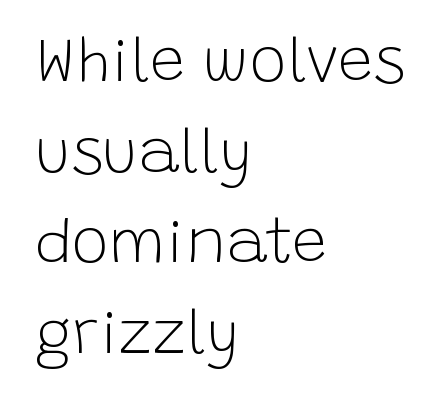
The image shows 62 px light sans-serif type, upright; set left-aligned, normal line spacing (1.46x), normal letter spacing, not underlined; low stroke contrast and a large x-height.
